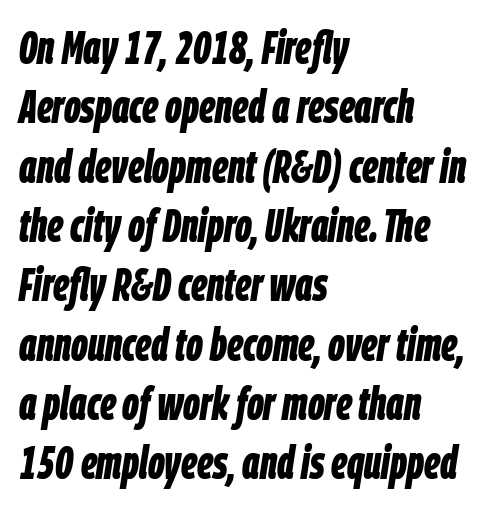
{"italic": "yes", "lean": "right", "slant_degrees": 9, "bold": "yes", "weight": "bold", "width": "condensed", "stroke_contrast": "low", "x_height": "large", "monospaced": "no", "underline": "no", "align": "left", "line_spacing": "normal", "line_spacing_ratio": 1.29, "letter_spacing": "normal", "letter_spacing_em": 0.0, "glyph_px": 46}
